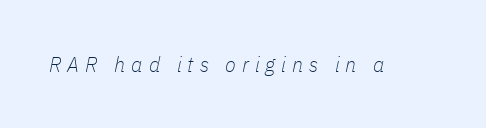
The image shows 22 px text type, italic (leaning right); set unusually wide letter spacing (+0.27 em), not underlined.
